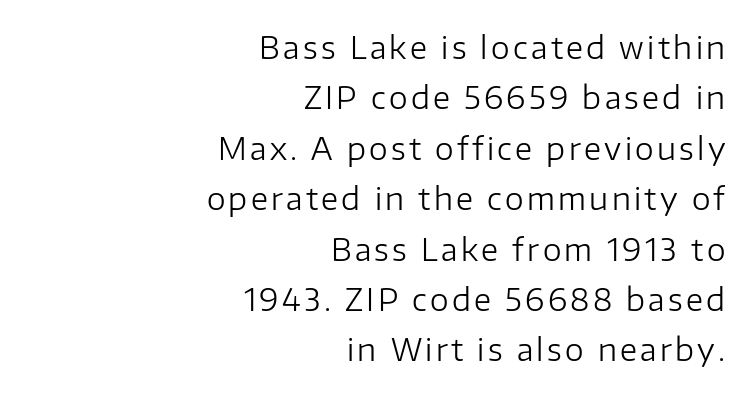
Alignment: flush right. Is there much room between lines? A standard amount, neither cramped nor airy. The area under the type is left untouched. Style check: upright. Think standard paragraph weight, or any step lighter than that.
